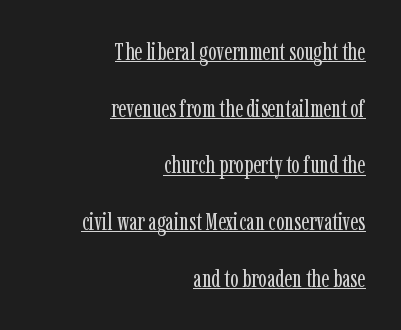
Nothing unusual about the tracking: characters are spaced as the font intends. The specimen includes a rule beneath the text block's lines. Vertical strokes here are truly vertical. The typesetting does not lean heavy: it is not bold. Rows of type keep a wide berth in the vertical direction. Visually the block forms a straight wall on the right and a jagged coastline on the left.
